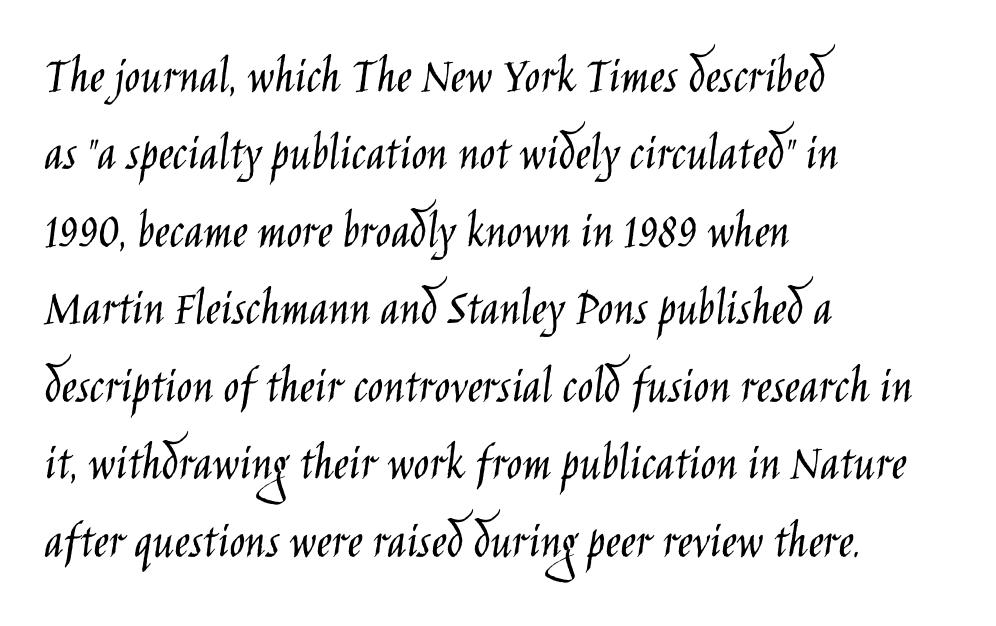
Does the leading feel generous? No, just average. Glance below the letters and you will spot only blank space. If you drew a ruler down the left edge, every line would touch it. The passage shown is typeset with a sans-serif family. Weight class: somewhere from thin through regular. Each letter keeps its own natural width here, so spacing adapts to shape.
